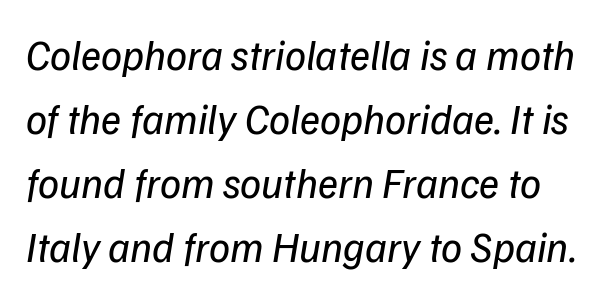
The image shows 42 px regular-weight sans-serif type; set normal line spacing (1.52x), normal letter spacing, not underlined; low stroke contrast and a medium x-height.
